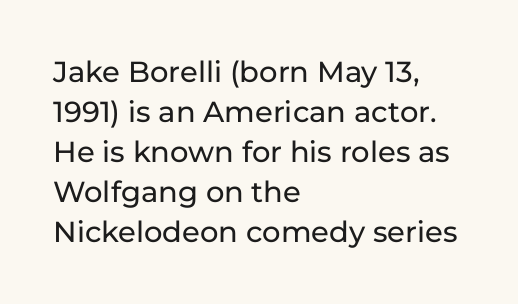
Descenders are the only things crossing below the line. The passage shown is typed in a proportional face where columns would drift. The horizontal fit of the characters is conventional and even. This rendering uses left alignment, leaving the right contour irregular. Regarding leading, the lines here are spaced in the standard way.
